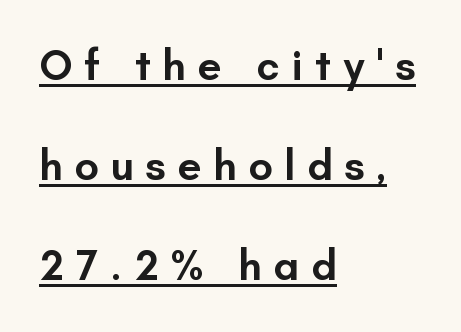
The image shows 43 px semibold sans-serif type, upright; set left-aligned, loose line spacing (2.33x), unusually wide letter spacing (+0.27 em), underlined; low stroke contrast and a small x-height.
